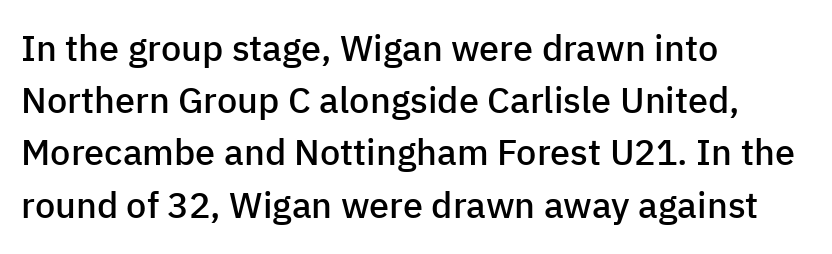
{"serif": "no", "italic": "no", "bold": "semi", "weight": "semibold", "width": "normal", "stroke_contrast": "low", "x_height": "medium", "monospaced": "no", "underline": "no", "align": "left", "line_spacing": "normal", "line_spacing_ratio": 1.45, "letter_spacing": "normal", "letter_spacing_em": 0.0, "glyph_px": 36}
